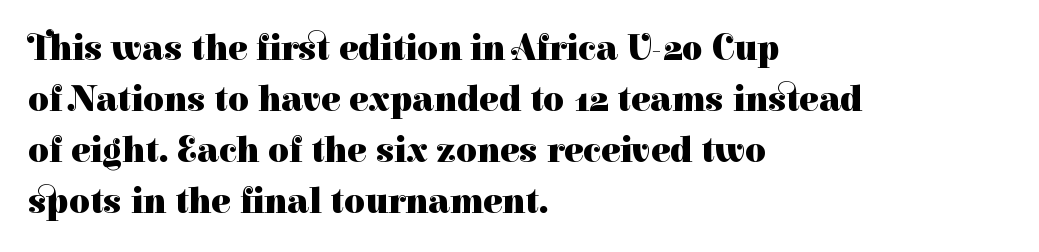
What stands out about the letter spacing? Nothing — it is the standard amount. This block has exactly the height ordinary leading produces. Vertical strokes here are truly vertical. Character widths vary here, with narrow letters taking less room than wide ones.
